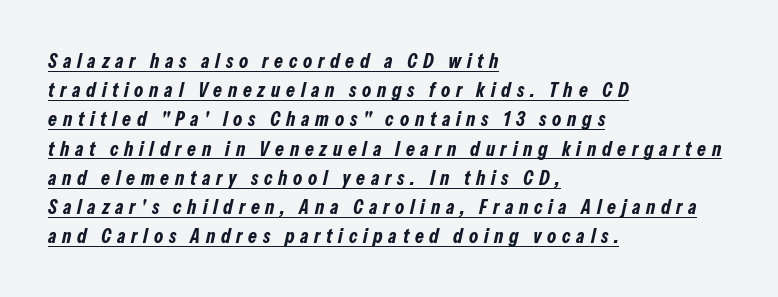
Q: Is the text bold? A: Yes.
Q: Is the text italic (slanted)? A: Yes, it leans right by about 13 degrees.
Q: Is the text underlined? A: Yes.
Q: How is the paragraph aligned? A: Left-aligned.
Q: Is the spacing between letters normal or unusually wide? A: Unusually wide.
Q: Is the spacing between lines tight, normal or loose? A: Normal.
